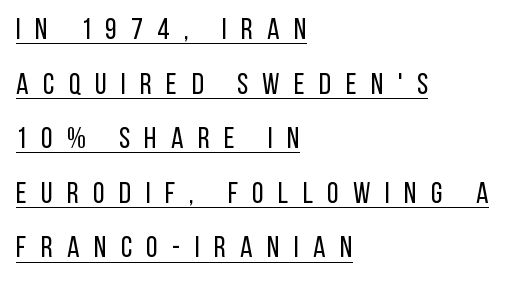
The image shows 30 px regular-weight, condensed sans-serif type, upright; set left-aligned, line spacing 1.82x, unusually wide letter spacing (+0.48 em), underlined; low stroke contrast and a large x-height.
